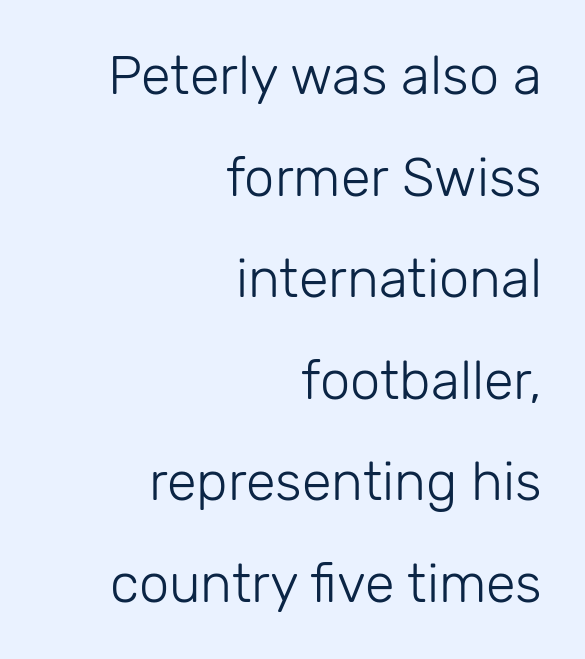
The image shows 54 px light sans-serif type, upright; set right-aligned, line spacing 1.88x, normal letter spacing, not underlined; low stroke contrast and a medium x-height.
